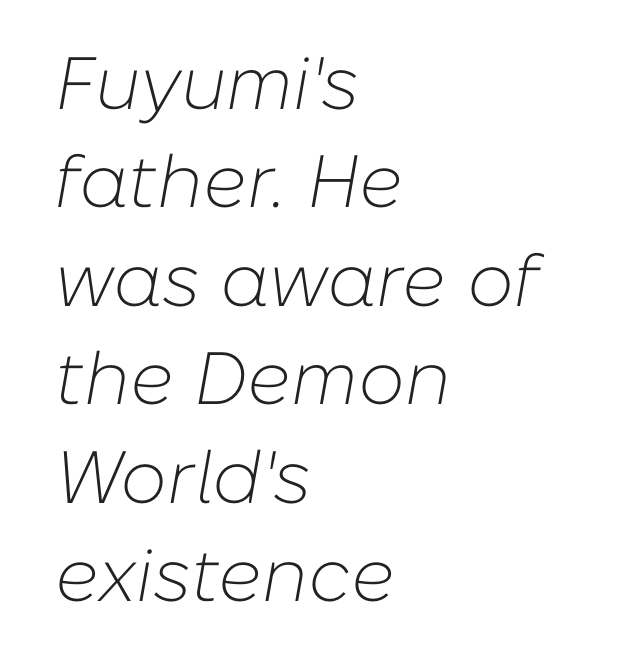
{"italic": "yes", "lean": "right", "slant_degrees": 10, "bold": "no", "weight": "light", "width": "normal", "stroke_contrast": "low", "x_height": "medium", "monospaced": "no", "underline": "no", "align": "left", "line_spacing": "normal", "line_spacing_ratio": 1.33, "letter_spacing": "normal", "letter_spacing_em": 0.0, "glyph_px": 74}
